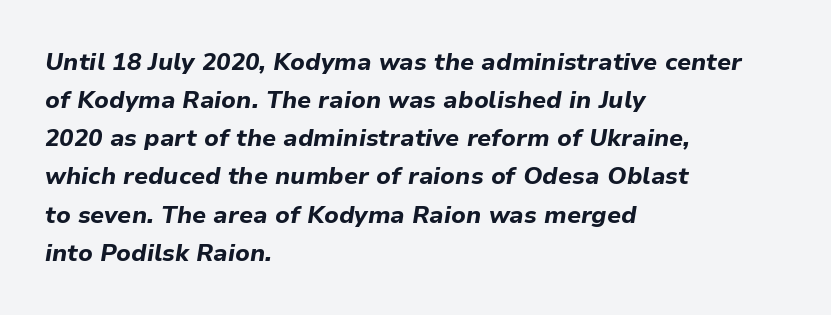
{"italic": "yes", "lean": "right", "slant_degrees": 9, "bold": "yes", "underline": "no", "align": "left", "line_spacing": "normal", "line_spacing_ratio": 1.59, "letter_spacing": "normal", "letter_spacing_em": 0.0, "glyph_px": 24}
